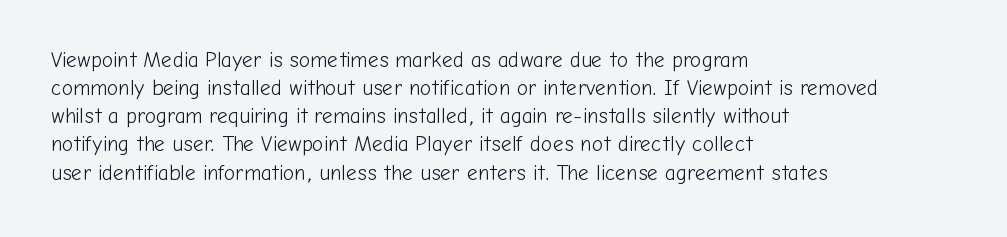
{"italic": "no", "bold": "no", "underline": "no", "align": "left", "line_spacing": "normal", "line_spacing_ratio": 1.34, "letter_spacing": "normal", "letter_spacing_em": 0.0, "glyph_px": 21}
